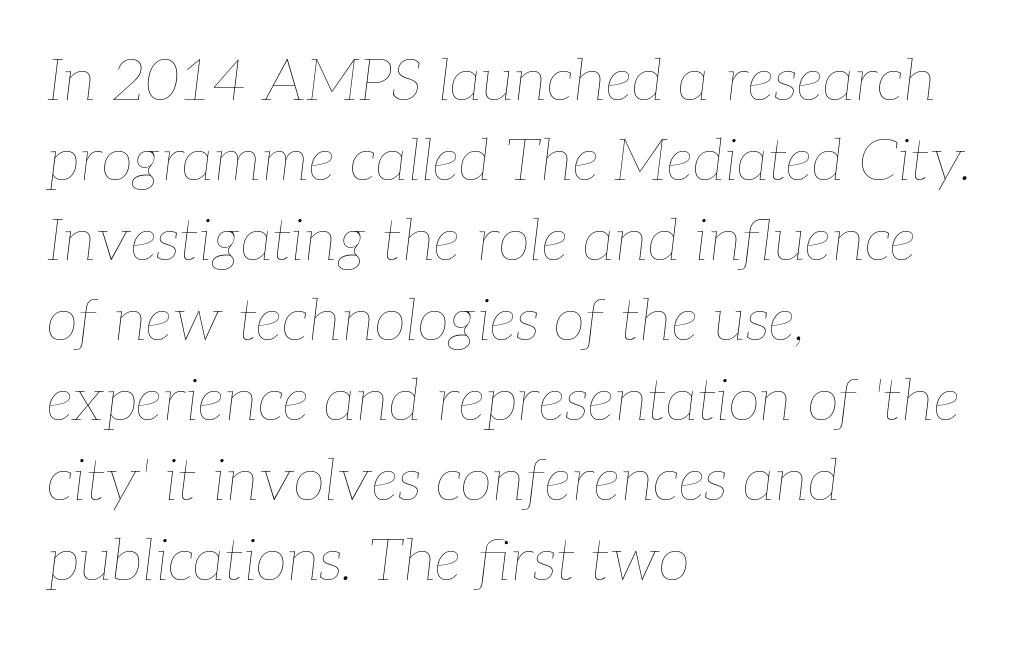
The image shows 58 px thin type, italic (leaning right); set left-aligned, normal line spacing (1.38x), normal letter spacing, not underlined; low stroke contrast and a medium x-height.
